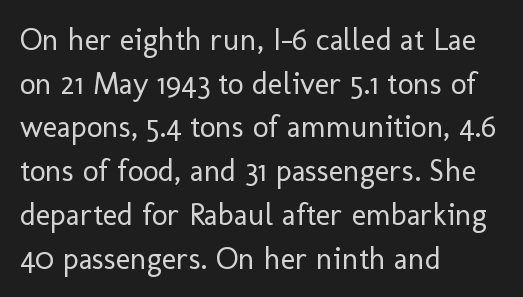
{"serif": "no", "italic": "no", "bold": "no", "weight": "regular", "width": "normal", "stroke_contrast": "low", "x_height": "medium", "monospaced": "no", "underline": "no", "align": "left", "line_spacing": "normal", "line_spacing_ratio": 1.41, "letter_spacing": "normal", "letter_spacing_em": 0.0, "glyph_px": 31}
